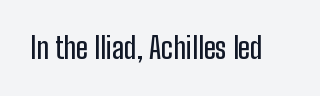
{"serif": "no", "italic": "no", "width": "condensed", "stroke_contrast": "low", "x_height": "medium", "monospaced": "no", "underline": "no", "letter_spacing": "normal", "letter_spacing_em": 0.0, "glyph_px": 29}
